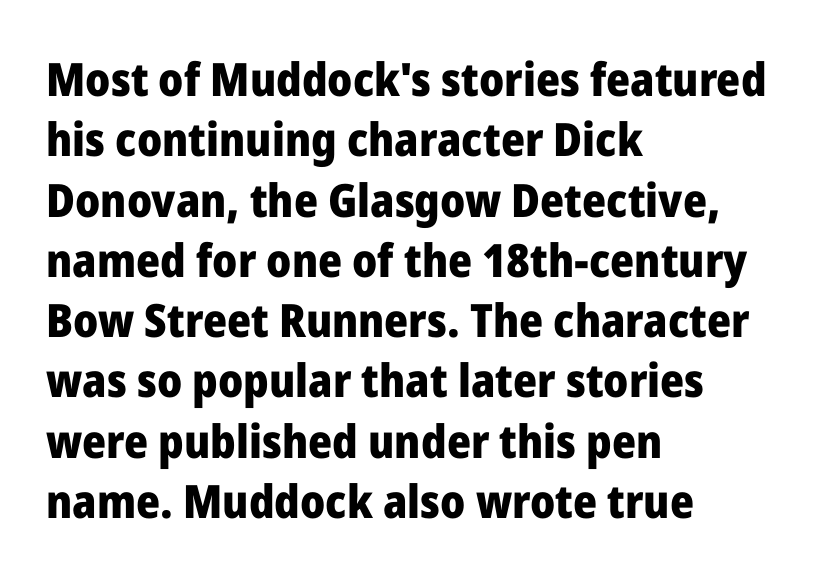
The image shows 46 px heavy sans-serif type, upright; set left-aligned, normal line spacing (1.31x), normal letter spacing, not underlined; low stroke contrast and a medium x-height.
